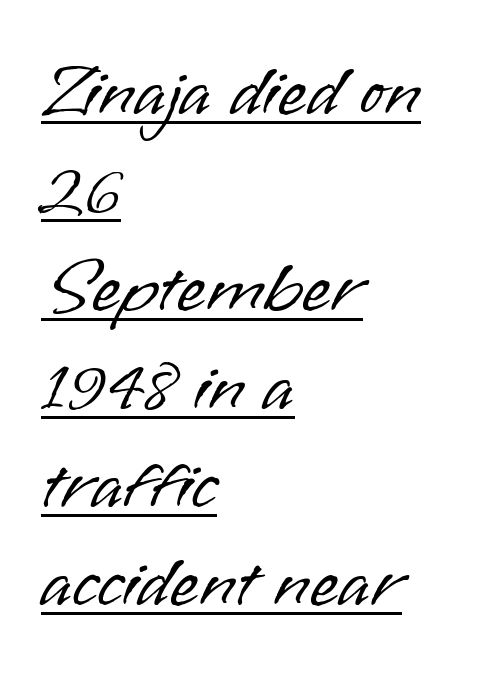
Like a heading marked for emphasis, these lines bear an underscore. Characters follow at the spacing the type designer built in. I'd call this a sans setting — the letters go barefoot. The weight would be labelled regular, book, light, or lighter still. Notice how the passage keeps a crisp vertical edge on the left only.
